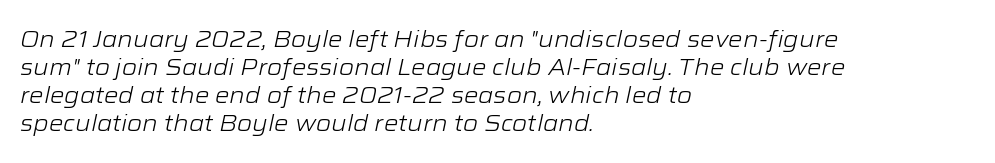
Q: Is the text bold? A: No.
Q: Is the text italic (slanted)? A: Yes, it leans right by about 12 degrees.
Q: Is the text underlined? A: No.
Q: How is the paragraph aligned? A: Left-aligned.
Q: Is the spacing between letters normal or unusually wide? A: Normal.
